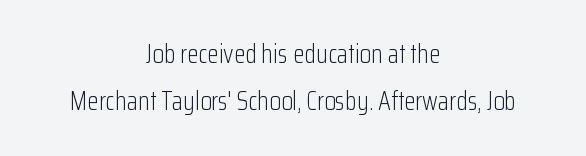
The image shows 26 px text type, upright; set centered, line spacing 1.81x, normal letter spacing, not underlined.
